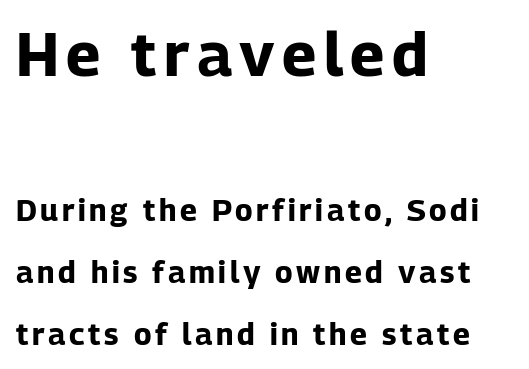
{"serif": "no", "italic": "no", "bold": "yes", "weight": "bold", "width": "normal", "stroke_contrast": "low", "x_height": "medium", "monospaced": "no", "underline": "no", "align": "left", "line_spacing": "loose", "line_spacing_ratio": 2.07, "larger_block": "first", "size_ratio": 2.03, "glyph_px": 61}
